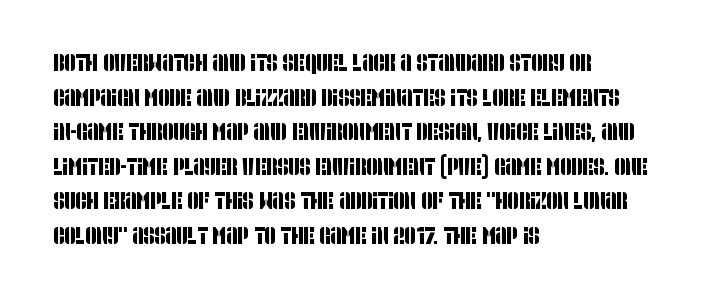
{"underline": "no", "align": "left", "line_spacing": "normal", "line_spacing_ratio": 1.44, "letter_spacing": "normal", "letter_spacing_em": 0.0, "glyph_px": 24}
